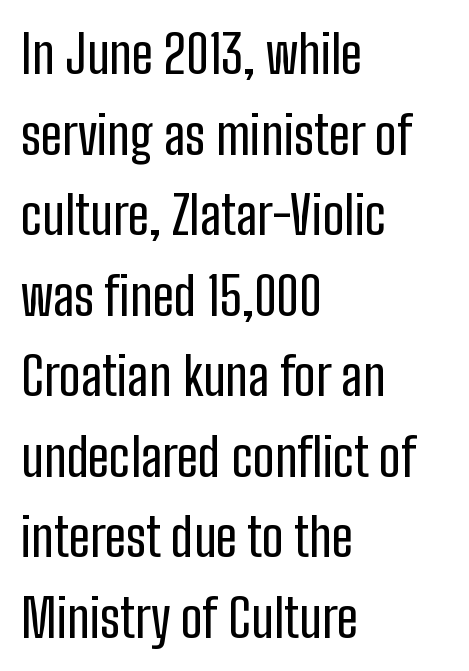
The image shows 53 px condensed sans-serif type, upright; set left-aligned, normal line spacing (1.52x), normal letter spacing, not underlined; low stroke contrast and a medium x-height.
